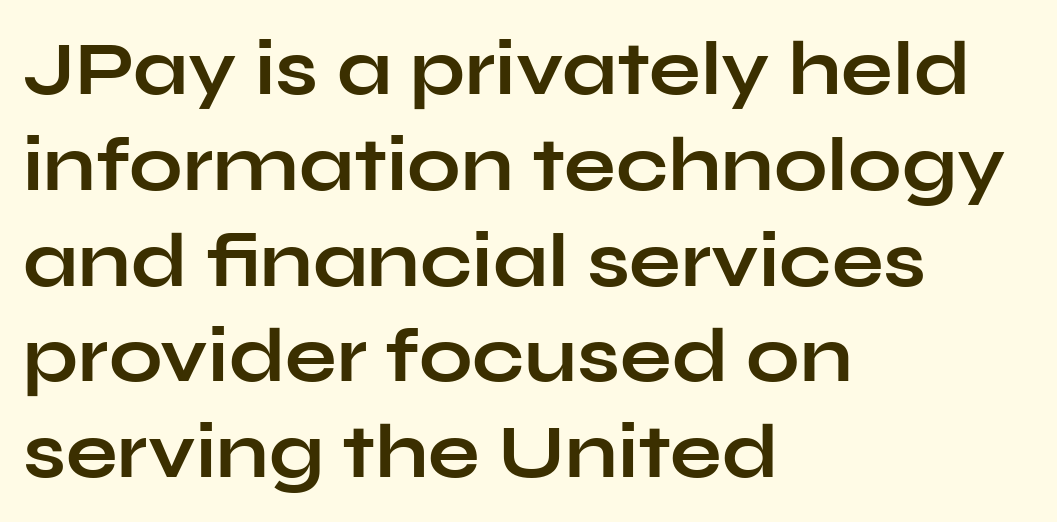
The image shows 76 px bold, wide sans-serif type, upright; set left-aligned, normal line spacing (1.26x), normal letter spacing, not underlined; low stroke contrast and a medium x-height.
